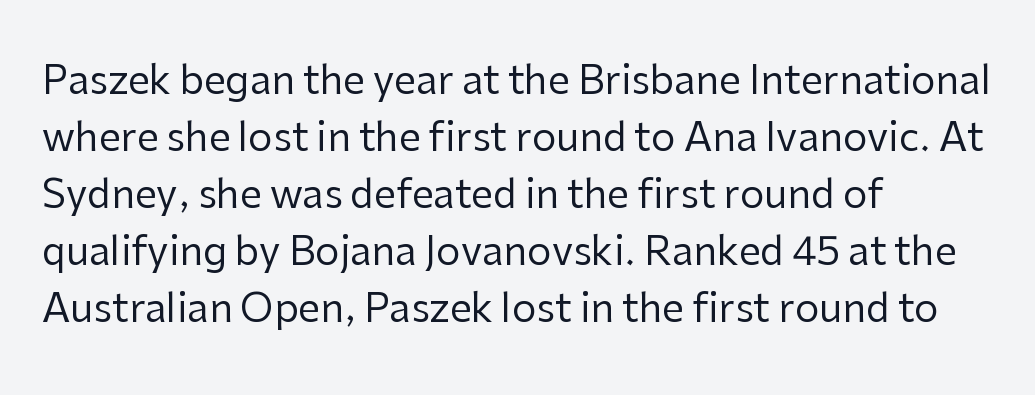
The image shows 39 px regular-weight sans-serif type, upright; set left-aligned, normal line spacing (1.46x), normal letter spacing, not underlined; low stroke contrast and a medium x-height.
